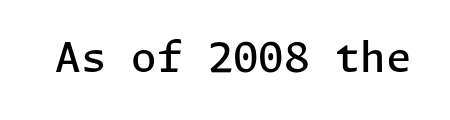
The image shows 41 px semibold sans-serif type, upright; set normal letter spacing, not underlined; low stroke contrast and a medium x-height.
